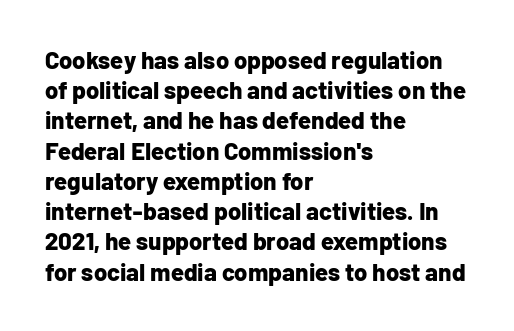
The image shows 24 px bold type, upright; set left-aligned, normal line spacing (1.26x), normal letter spacing, not underlined.
